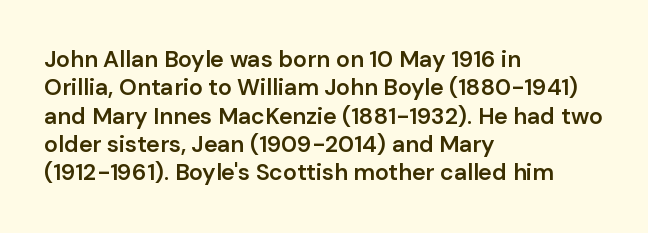
The image shows 23 px text type, upright; set left-aligned, line spacing 1.23x, normal letter spacing, not underlined.
